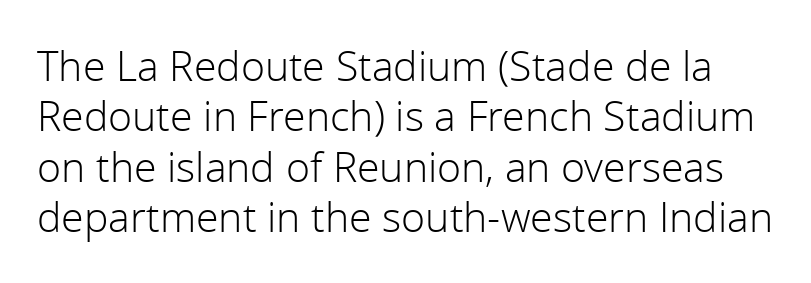
The image shows 41 px light sans-serif type, upright; set line spacing 1.23x, normal letter spacing, not underlined; a medium x-height.
